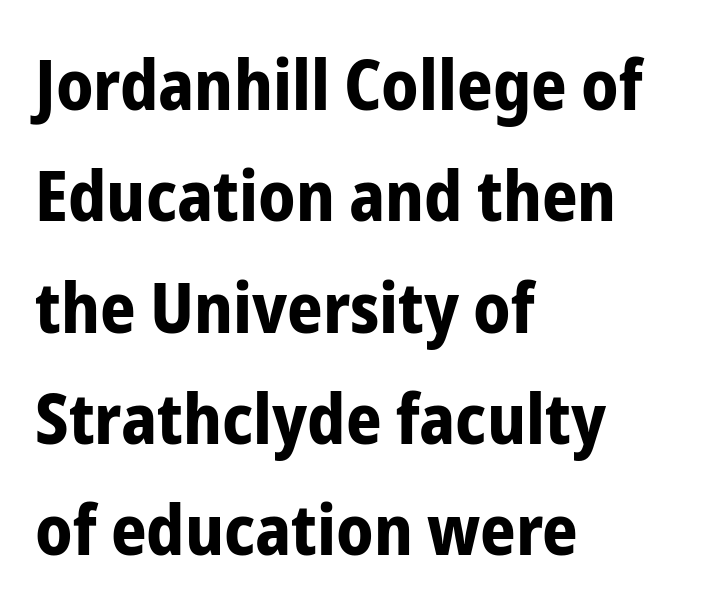
{"serif": "no", "italic": "no", "bold": "yes", "weight": "bold", "width": "condensed", "stroke_contrast": "low", "x_height": "medium", "monospaced": "no", "underline": "no", "align": "left", "line_spacing": "normal", "line_spacing_ratio": 1.59, "letter_spacing": "normal", "letter_spacing_em": 0.0, "glyph_px": 70}
